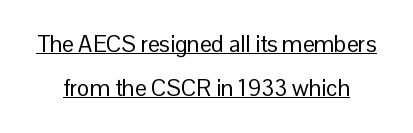
How would I describe the line gaps? Wide and relaxed. Do the letters lean? They stand straight. The horizontal fit of the characters is conventional and even. No letter is thick-stroked: the sample isn't bold. A continuous stroke trails under the words, as in a hyperlink.
